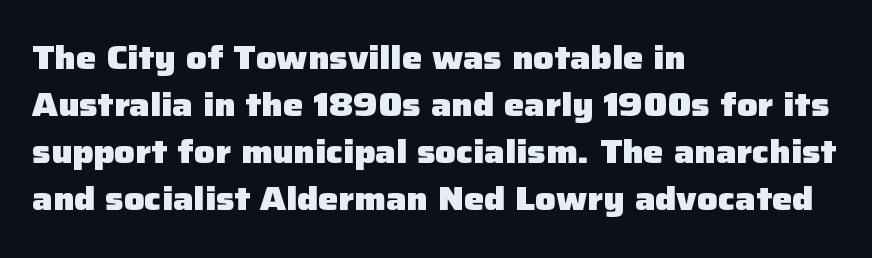
{"serif": "no", "italic": "no", "bold": "yes", "weight": "heavy", "width": "normal", "stroke_contrast": "low", "x_height": "medium", "monospaced": "no", "underline": "no", "align": "left", "line_spacing": "normal", "line_spacing_ratio": 1.47, "letter_spacing": "normal", "letter_spacing_em": 0.0, "glyph_px": 32}
